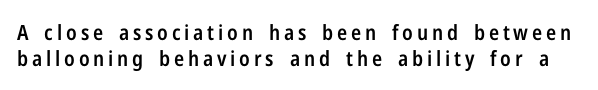
Q: Is the text bold? A: Semi-bold.
Q: Is the text italic (slanted)? A: No, it is upright.
Q: Is the text underlined? A: No.
